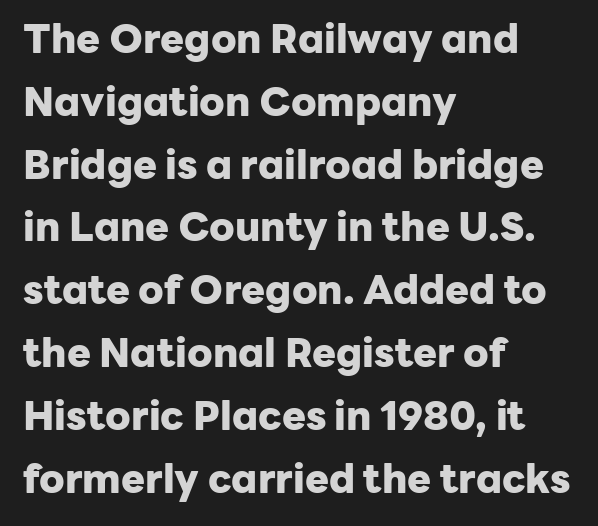
{"serif": "no", "italic": "no", "bold": "yes", "weight": "heavy", "width": "normal", "stroke_contrast": "low", "x_height": "medium", "monospaced": "no", "underline": "no", "align": "left", "line_spacing": "normal", "line_spacing_ratio": 1.57, "letter_spacing": "normal", "letter_spacing_em": 0.0, "glyph_px": 40}
